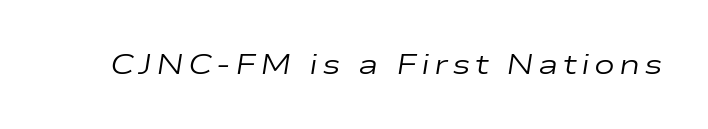
{"italic": "yes", "lean": "right", "slant_degrees": 9, "bold": "no", "weight": "regular", "width": "wide", "stroke_contrast": "low", "x_height": "medium", "monospaced": "no", "underline": "no", "glyph_px": 28}
